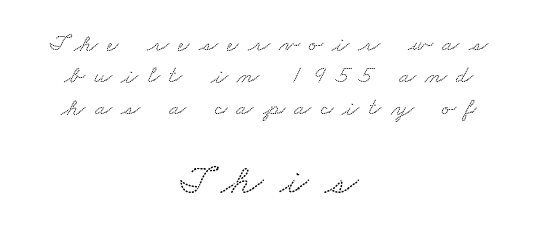
Q: Is the text underlined? A: No.
Q: How is the paragraph aligned? A: Centered.
Q: Is the spacing between letters normal or unusually wide? A: Unusually wide.
Q: Is the spacing between lines tight, normal or loose? A: Normal.
Q: Which block of text is set in a larger size, the first (top) or the second (bottom)? A: The second (bottom) one.
Q: Width (condensed, normal, or wide)? A: Wide.
Q: Stroke contrast? A: Low.
Q: x-height? A: Small.
Q: Monospaced? A: No.
